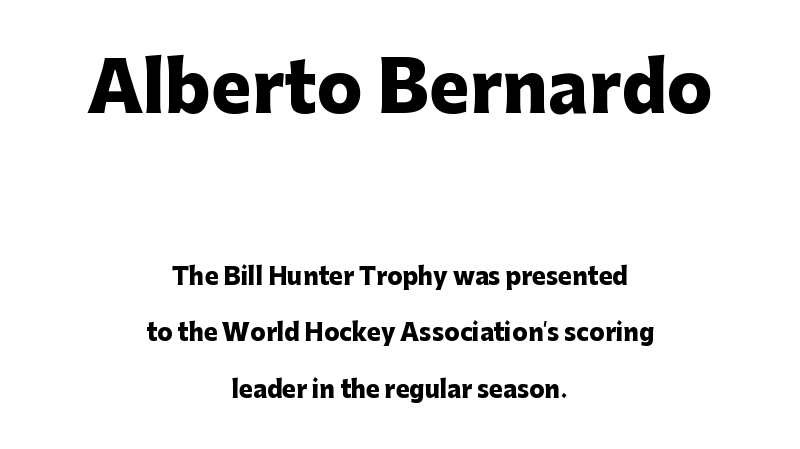
The image shows 68 px heavy sans-serif type, upright; set centered, loose line spacing (2.45x), normal letter spacing, not underlined; the first (top) block is 2.96x larger; low stroke contrast and a medium x-height.
